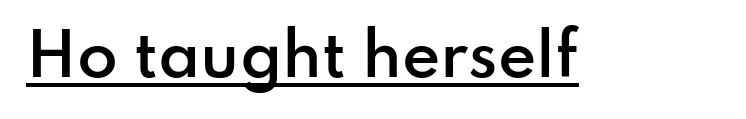
The image shows 59 px semibold sans-serif type, upright; set normal letter spacing, underlined; low stroke contrast and a small x-height.
